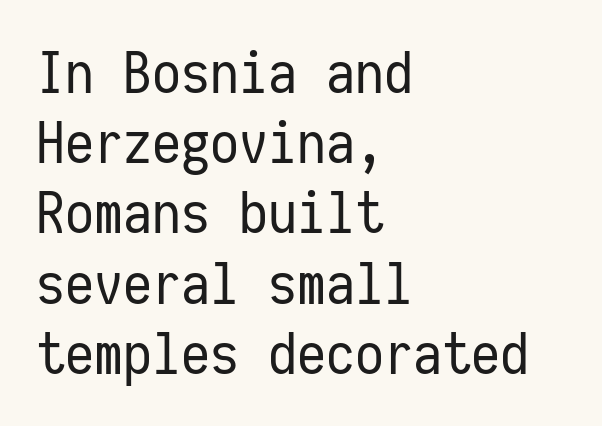
The image shows 58 px regular-weight, condensed sans-serif type, upright, monospaced; set left-aligned, line spacing 1.21x, normal letter spacing, not underlined; low stroke contrast and a medium x-height.
